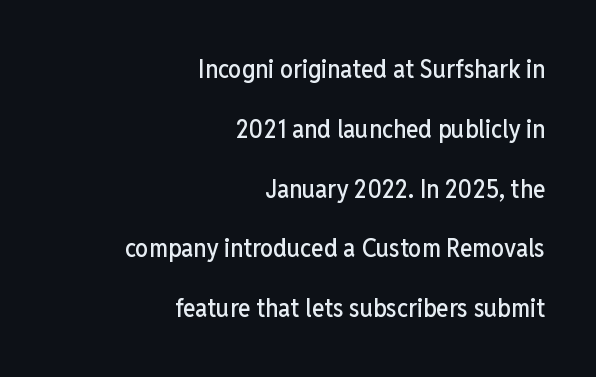
Rows of type keep a wide berth in the vertical direction. The rendering keeps characters at their native spacing. Check under the words: just untouched page. A typesetter would mark this as roman, not italic. Each line ends at the same right margin while the left side varies.
